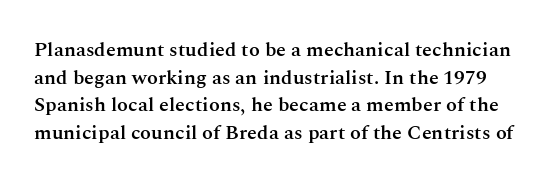
Q: Is the text bold? A: Semi-bold.
Q: Is the text italic (slanted)? A: No, it is upright.
Q: Is the text underlined? A: No.
Q: Is the spacing between letters normal or unusually wide? A: Normal.
Q: Is the spacing between lines tight, normal or loose? A: Normal.
